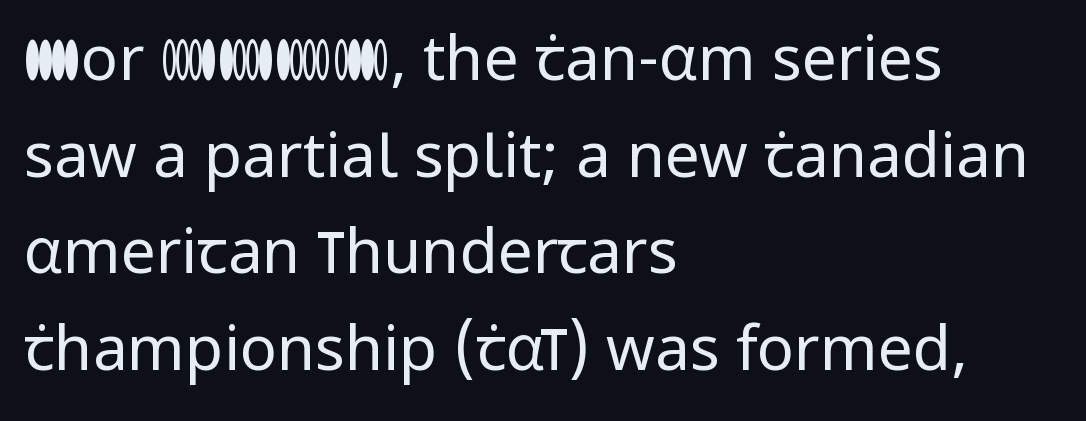
{"serif": "no", "italic": "no", "bold": "no", "weight": "regular", "width": "normal", "stroke_contrast": "low", "x_height": "medium", "monospaced": "no", "underline": "no", "align": "left", "line_spacing": "normal", "line_spacing_ratio": 1.56, "letter_spacing": "normal", "letter_spacing_em": 0.0, "glyph_px": 62}
